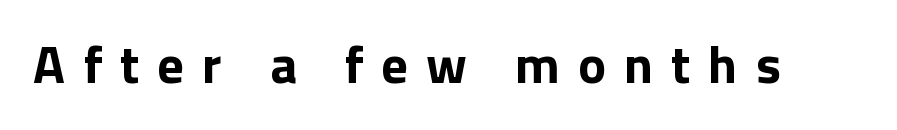
Q: Is the text bold? A: Yes.
Q: Is the text italic (slanted)? A: No, it is upright.
Q: Is the typeface a serif or a sans-serif typeface? A: Sans-serif.
Q: Is the text underlined? A: No.
Q: Is the spacing between letters normal or unusually wide? A: Unusually wide.
Q: Width (condensed, normal, or wide)? A: Normal.
Q: Stroke contrast? A: Low.
Q: x-height? A: Medium.
Q: Monospaced? A: No.
